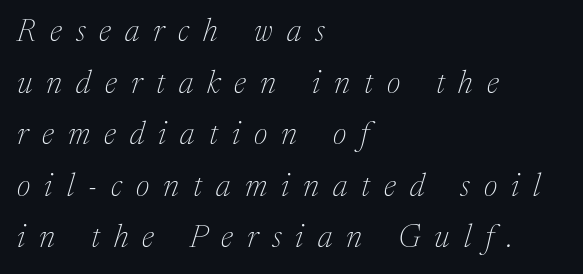
Q: Is the text bold? A: No.
Q: Is the text italic (slanted)? A: Yes, it leans right by about 17 degrees.
Q: Is the typeface a serif or a sans-serif typeface? A: Serif.
Q: Is the text underlined? A: No.
Q: How is the paragraph aligned? A: Left-aligned.
Q: Is the spacing between letters normal or unusually wide? A: Unusually wide.
Q: Is the spacing between lines tight, normal or loose? A: Normal.
Q: Width (condensed, normal, or wide)? A: Normal.
Q: Stroke contrast? A: Medium.
Q: x-height? A: Medium.
Q: Monospaced? A: No.
